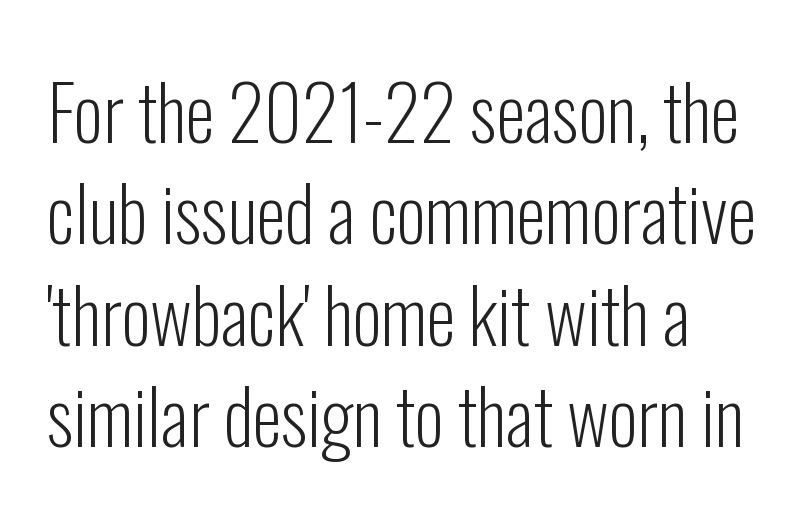
The image shows 74 px light, condensed sans-serif type, upright; set left-aligned, normal line spacing (1.37x), normal letter spacing, not underlined; low stroke contrast and a medium x-height.
